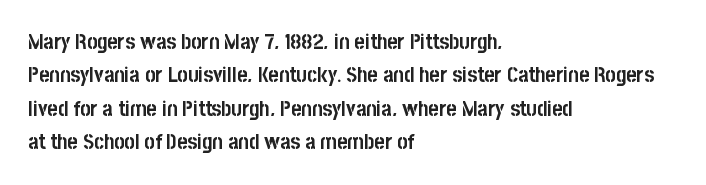
{"italic": "no", "bold": "yes", "underline": "no", "align": "left", "line_spacing": "normal", "line_spacing_ratio": 1.52, "letter_spacing": "normal", "letter_spacing_em": 0.0, "glyph_px": 22}
